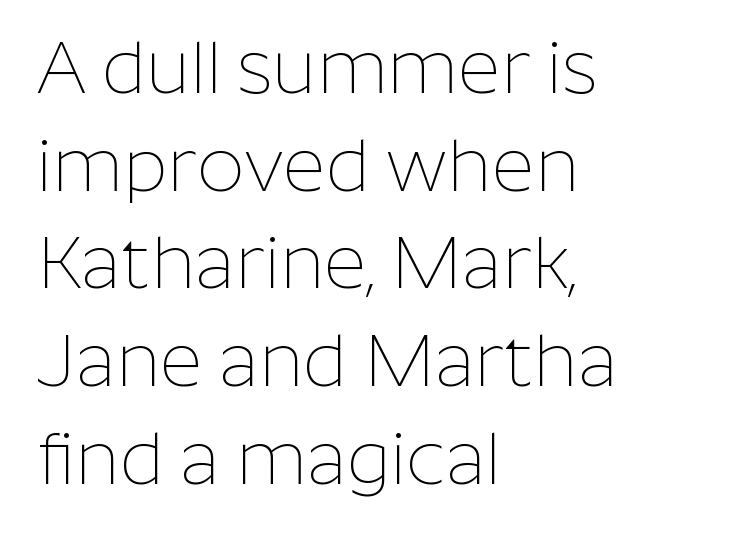
The image shows 74 px thin sans-serif type, upright; set left-aligned, normal line spacing (1.32x), normal letter spacing, not underlined; low stroke contrast and a medium x-height.
